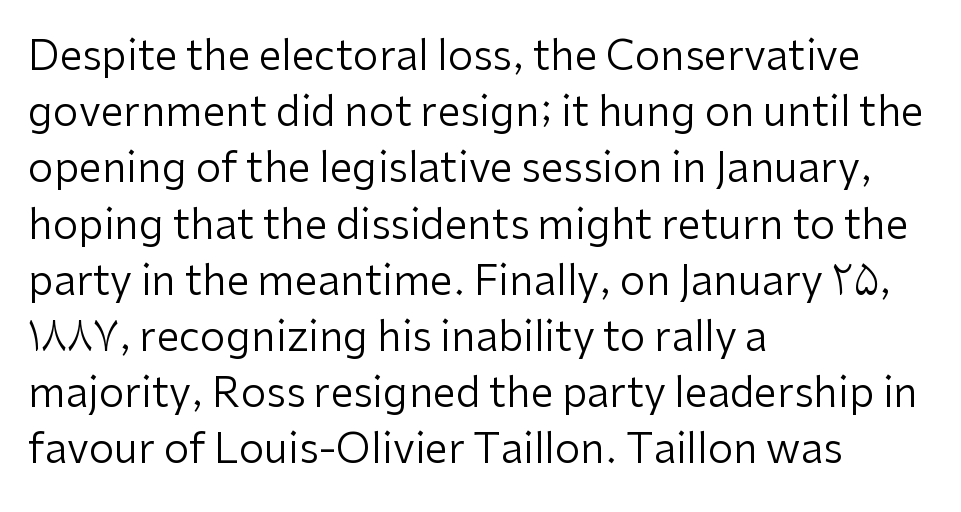
{"serif": "no", "italic": "no", "bold": "no", "weight": "regular", "width": "normal", "stroke_contrast": "low", "x_height": "medium", "monospaced": "no", "underline": "no", "align": "left", "line_spacing": "normal", "line_spacing_ratio": 1.37, "letter_spacing": "normal", "letter_spacing_em": 0.0, "glyph_px": 41}
